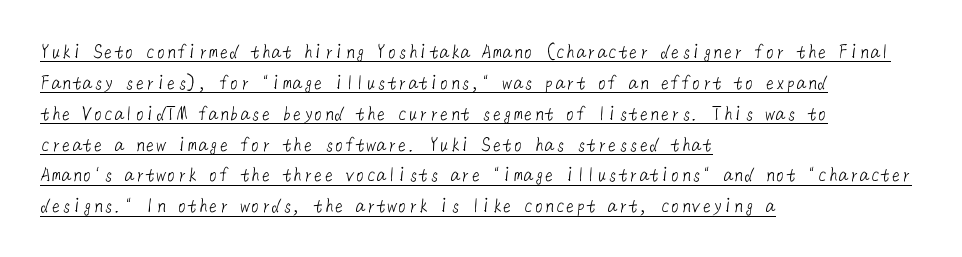
The image shows 21 px text type; set left-aligned, normal line spacing (1.47x), normal letter spacing, underlined.
